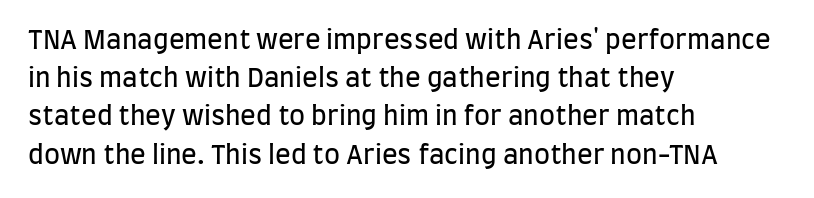
The image shows 26 px text type, upright; set left-aligned, normal line spacing (1.47x), normal letter spacing, not underlined.
